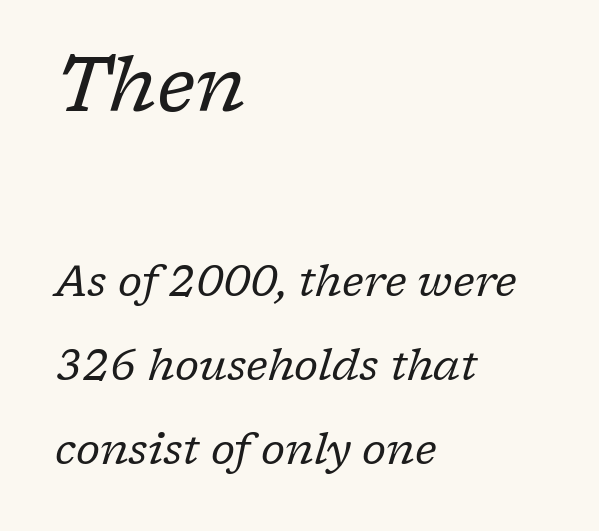
Q: Is the text bold? A: No.
Q: Is the text italic (slanted)? A: Yes, it leans right by about 17 degrees.
Q: Is the typeface a serif or a sans-serif typeface? A: Serif.
Q: Is the text underlined? A: No.
Q: How is the paragraph aligned? A: Left-aligned.
Q: Is the spacing between letters normal or unusually wide? A: Normal.
Q: Is the spacing between lines tight, normal or loose? A: Loose.
Q: Which block of text is set in a larger size, the first (top) or the second (bottom)? A: The first (top) one.
Q: Width (condensed, normal, or wide)? A: Normal.
Q: Stroke contrast? A: Low.
Q: x-height? A: Medium.
Q: Monospaced? A: No.
